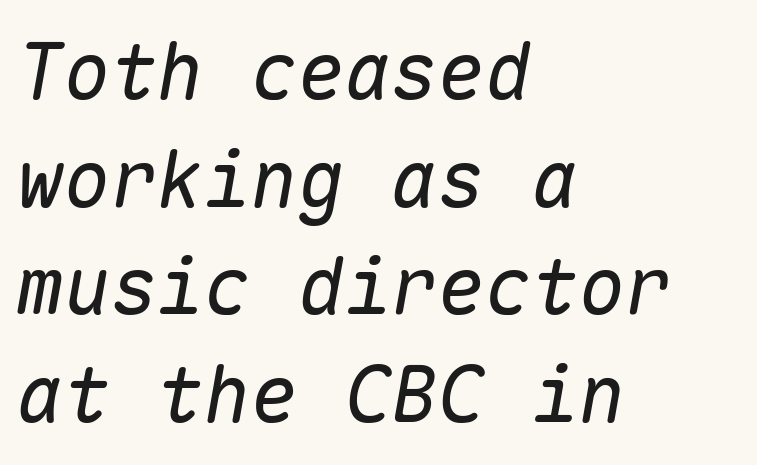
{"italic": "yes", "lean": "right", "slant_degrees": 10, "bold": "no", "weight": "regular", "width": "normal", "stroke_contrast": "low", "x_height": "medium", "monospaced": "yes", "underline": "no", "align": "left", "line_spacing": "normal", "line_spacing_ratio": 1.38, "letter_spacing": "normal", "letter_spacing_em": 0.0, "glyph_px": 78}
